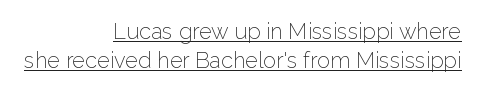
{"italic": "no", "bold": "no", "underline": "yes", "align": "right", "line_spacing": "normal", "line_spacing_ratio": 1.31, "letter_spacing": "normal", "letter_spacing_em": 0.0, "glyph_px": 22}
